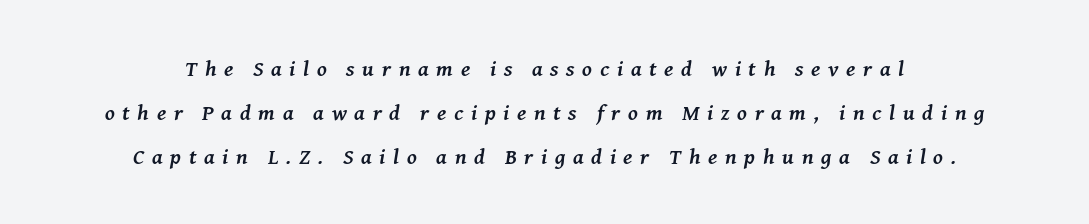
The image shows 22 px bold type, italic (leaning right); set centered, loose line spacing (1.99x), unusually wide letter spacing (+0.35 em), not underlined.
